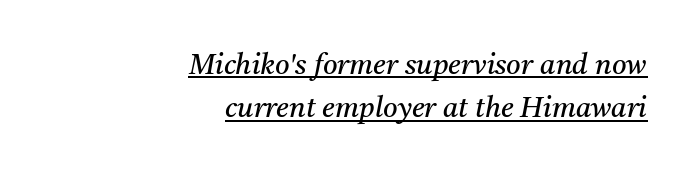
Style check: oblique. Nothing unusual about the tracking: characters are spaced as the font intends. This sample keeps an unexceptional amount of space between lines. Like a heading marked for emphasis, these lines bear an underscore. Examine the stroke ends and you'll spot serifs. Teacher's note: observe the even right margin — that is flush-right alignment.
